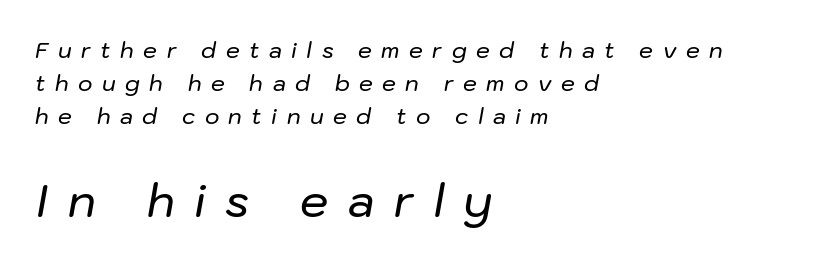
Q: Is the text italic (slanted)? A: Yes, it leans right by about 10 degrees.
Q: Is the text underlined? A: No.
Q: How is the paragraph aligned? A: Left-aligned.
Q: Is the spacing between letters normal or unusually wide? A: Unusually wide.
Q: Is the spacing between lines tight, normal or loose? A: Normal.
Q: Which block of text is set in a larger size, the first (top) or the second (bottom)? A: The second (bottom) one.
Q: Width (condensed, normal, or wide)? A: Normal.
Q: Stroke contrast? A: Low.
Q: x-height? A: Medium.
Q: Monospaced? A: No.
